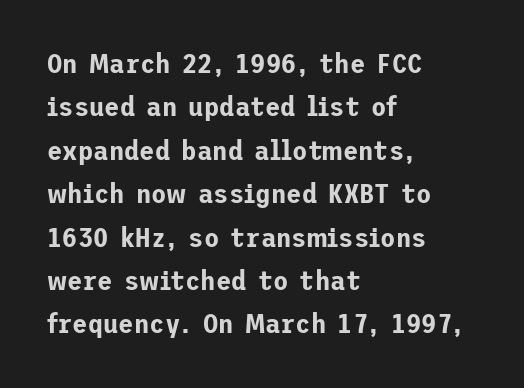
The image shows 28 px sans-serif type, upright; set left-aligned, normal line spacing (1.55x), normal letter spacing, not underlined; low stroke contrast and a medium x-height.
